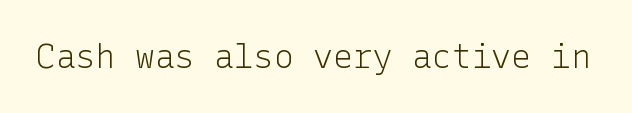
The image shows 33 px light sans-serif type, upright; set normal letter spacing, not underlined; low stroke contrast and a medium x-height.
